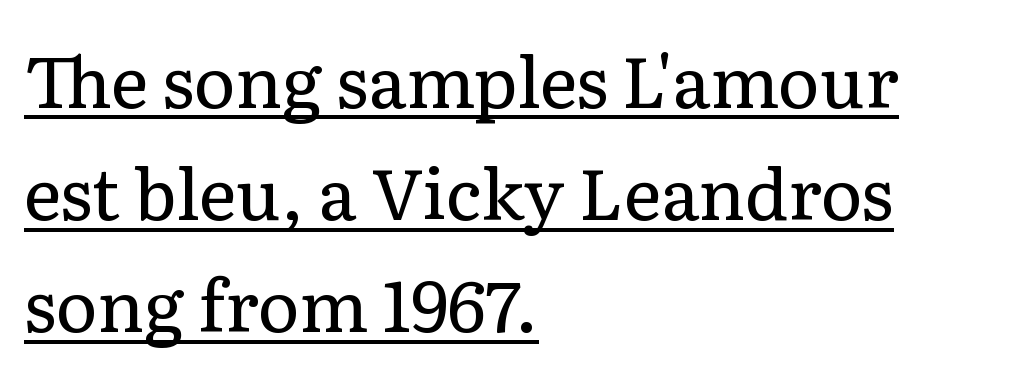
Q: Is the text bold? A: No.
Q: Is the text italic (slanted)? A: No, it is upright.
Q: Is the typeface a serif or a sans-serif typeface? A: Serif.
Q: Is the text underlined? A: Yes.
Q: How is the paragraph aligned? A: Left-aligned.
Q: Is the spacing between letters normal or unusually wide? A: Normal.
Q: Is the spacing between lines tight, normal or loose? A: Normal.
Q: Width (condensed, normal, or wide)? A: Normal.
Q: Stroke contrast? A: Low.
Q: x-height? A: Medium.
Q: Monospaced? A: No.
